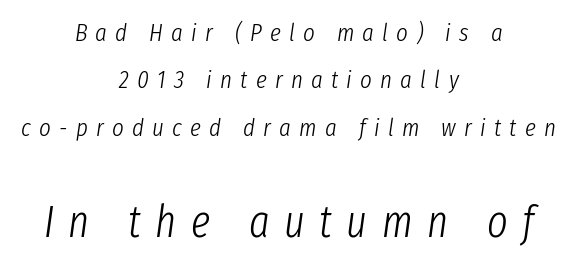
{"italic": "yes", "lean": "right", "slant_degrees": 8, "bold": "no", "weight": "light", "width": "condensed", "stroke_contrast": "low", "x_height": "medium", "monospaced": "no", "underline": "no", "align": "center", "line_spacing": "loose", "line_spacing_ratio": 1.9, "letter_spacing": "wide", "letter_spacing_em": 0.33, "larger_block": "second", "size_ratio": 1.76, "glyph_px": 44}
